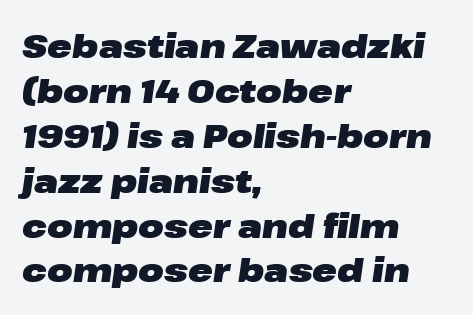
{"italic": "yes", "lean": "right", "slant_degrees": 8, "bold": "yes", "weight": "heavy", "width": "wide", "stroke_contrast": "low", "x_height": "medium", "monospaced": "no", "underline": "no", "align": "left", "line_spacing": "normal", "line_spacing_ratio": 1.36, "letter_spacing": "normal", "letter_spacing_em": 0.0, "glyph_px": 33}
